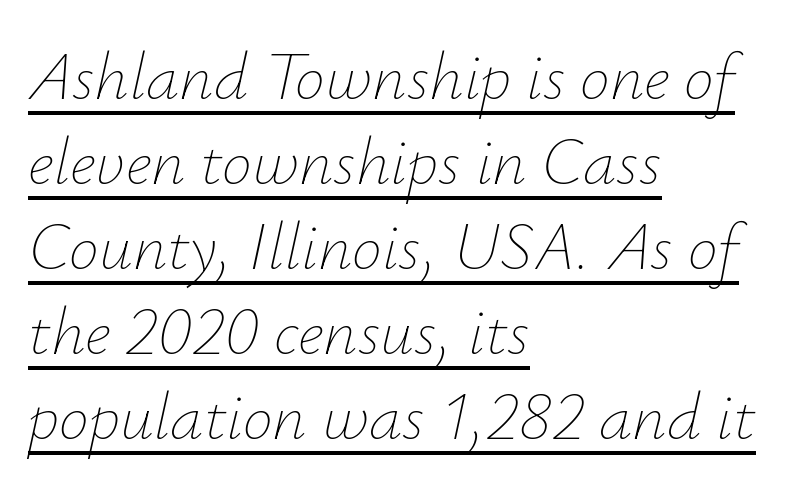
Q: Is the text bold? A: No.
Q: Is the text italic (slanted)? A: Yes, it leans right by about 12 degrees.
Q: Is the text underlined? A: Yes.
Q: How is the paragraph aligned? A: Left-aligned.
Q: Is the spacing between letters normal or unusually wide? A: Normal.
Q: Is the spacing between lines tight, normal or loose? A: Normal.
Q: Width (condensed, normal, or wide)? A: Normal.
Q: Stroke contrast? A: Low.
Q: x-height? A: Small.
Q: Monospaced? A: No.
